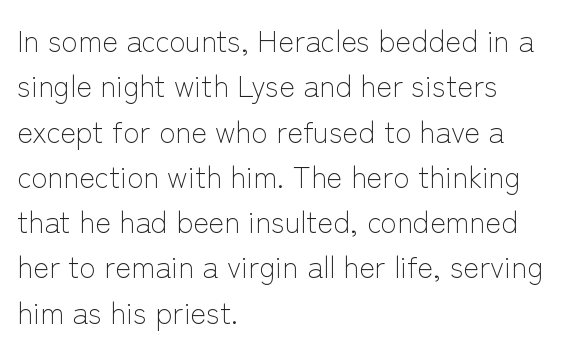
Q: Is the text bold? A: No.
Q: Is the text italic (slanted)? A: No, it is upright.
Q: Is the typeface a serif or a sans-serif typeface? A: Sans-serif.
Q: Is the text underlined? A: No.
Q: How is the paragraph aligned? A: Left-aligned.
Q: Is the spacing between letters normal or unusually wide? A: Normal.
Q: Is the spacing between lines tight, normal or loose? A: Normal.
Q: Width (condensed, normal, or wide)? A: Normal.
Q: Stroke contrast? A: Low.
Q: x-height? A: Medium.
Q: Monospaced? A: No.
